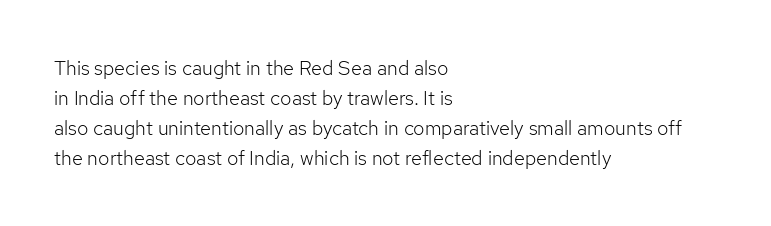
The face looks like a standard text weight, possibly lighter. A normal amount of white space separates one row of letters from the next. Line beginnings align vertically; line endings do not. The horizontal fit of the characters is conventional and even. The passage shown is not underscored anywhere.
